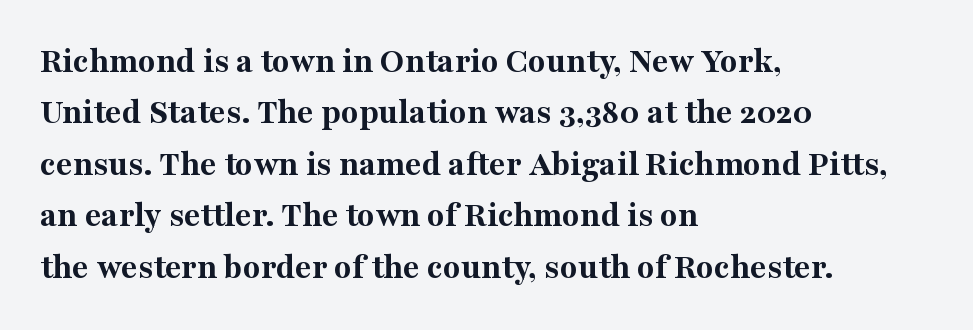
Q: Is the text bold? A: Yes.
Q: Is the text italic (slanted)? A: No, it is upright.
Q: Is the typeface a serif or a sans-serif typeface? A: Serif.
Q: Is the text underlined? A: No.
Q: How is the paragraph aligned? A: Left-aligned.
Q: Is the spacing between letters normal or unusually wide? A: Normal.
Q: Is the spacing between lines tight, normal or loose? A: Normal.
Q: Width (condensed, normal, or wide)? A: Normal.
Q: Stroke contrast? A: Medium.
Q: x-height? A: Medium.
Q: Monospaced? A: No.
